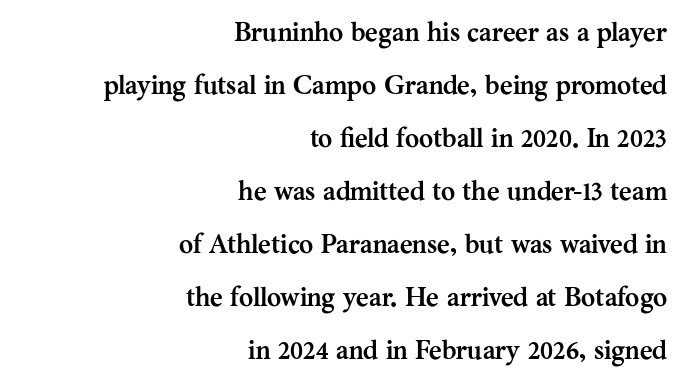
These lines were composed using upright roman letters. One glance says open: line gaps are wider than usual. Characters follow at the spacing the type designer built in. Does the copy run flush right? Yes — the right margin is perfectly even. A full-strength bold gives these letters their thick strokes. Only glyphs here, with clear space below each row.
